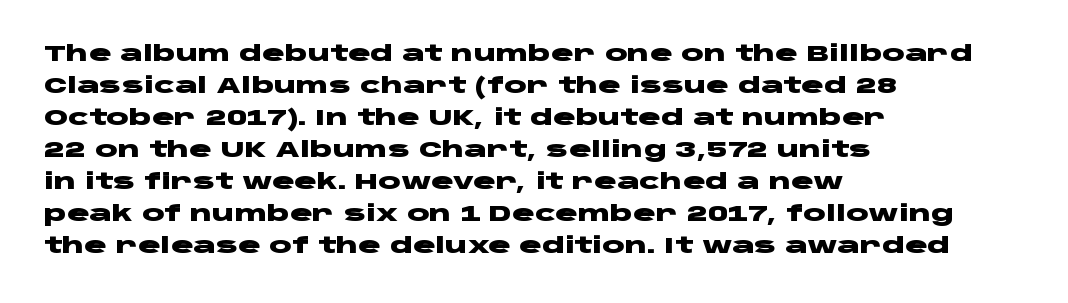
The type sits square on the baseline with zero lean. Summary of weight: heavy, a full bold. Interline gaps are of average width in this sample. The type is set solid horizontally, with unmodified tracking. Underline: absent.
